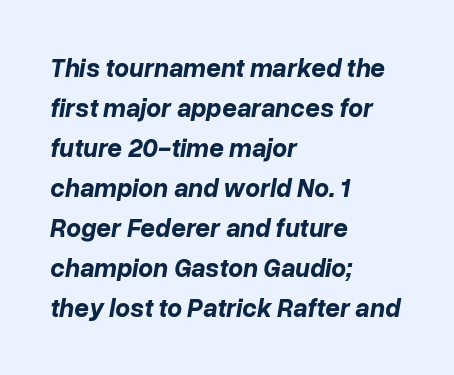
The image shows 26 px bold type, italic (leaning right); set left-aligned, normal line spacing (1.54x), normal letter spacing, not underlined.
